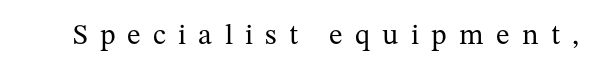
Q: Is the text bold? A: No.
Q: Is the text italic (slanted)? A: No, it is upright.
Q: Is the typeface a serif or a sans-serif typeface? A: Serif.
Q: Is the text underlined? A: No.
Q: Is the spacing between letters normal or unusually wide? A: Unusually wide.
Q: Width (condensed, normal, or wide)? A: Normal.
Q: Stroke contrast? A: Medium.
Q: x-height? A: Medium.
Q: Monospaced? A: No.
